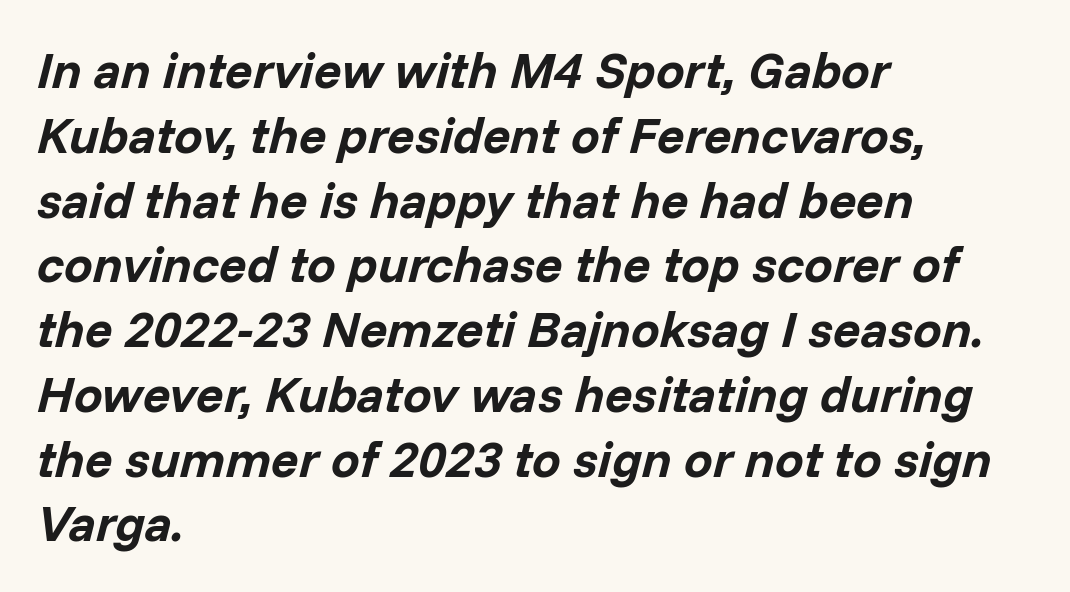
Spacing between characters is what you'd get straight out of the box. You could not count columns in this text — the font is proportionally spaced. Compared with an ordinary text face, these strokes are far heavier — a full bold. Each new line begins a customary step beneath the previous one.
